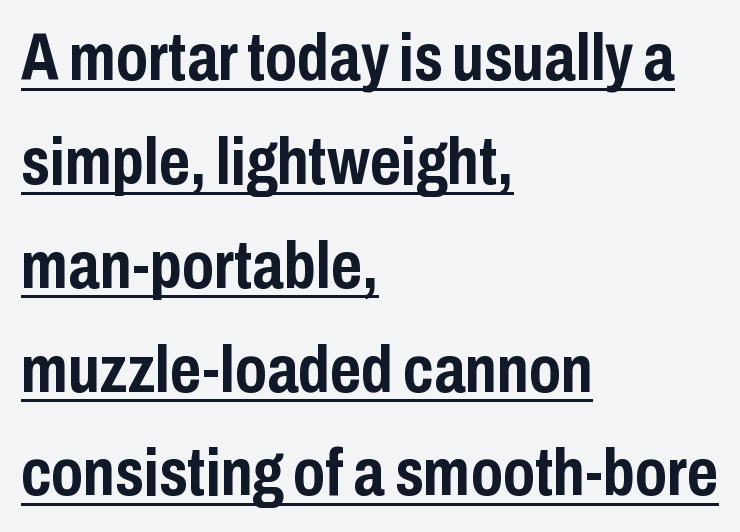
{"serif": "no", "italic": "no", "bold": "yes", "weight": "semibold", "width": "condensed", "stroke_contrast": "low", "x_height": "medium", "monospaced": "no", "underline": "yes", "align": "left", "line_spacing": "normal", "line_spacing_ratio": 1.55, "letter_spacing": "normal", "letter_spacing_em": 0.0, "glyph_px": 67}
